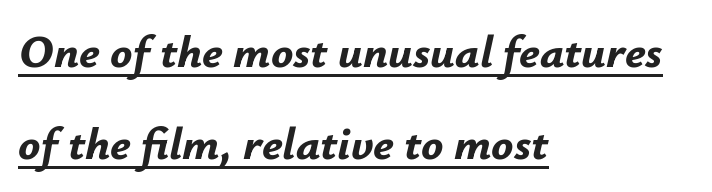
The image shows 46 px bold type, italic (leaning right); set left-aligned, loose line spacing (2.01x), normal letter spacing, underlined; low stroke contrast and a small x-height.
